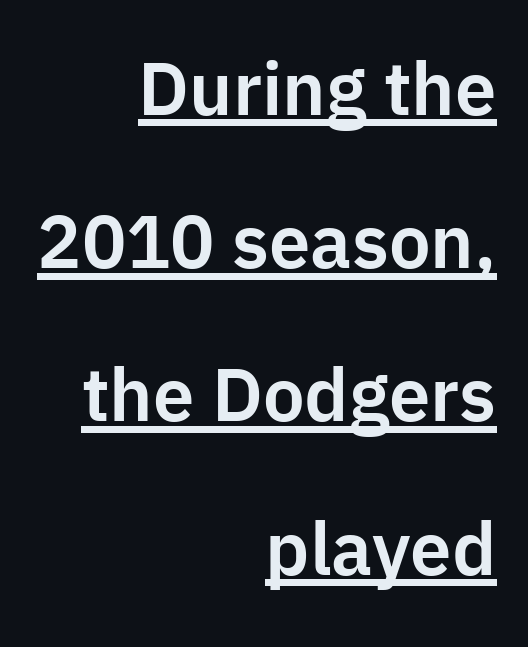
The image shows 74 px sans-serif type, upright; set right-aligned, loose line spacing (2.07x), normal letter spacing, underlined; low stroke contrast and a medium x-height.
